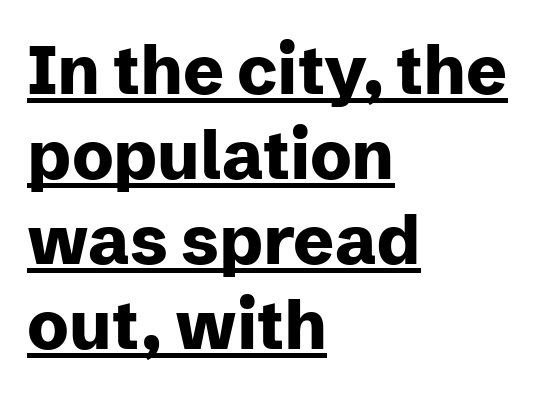
{"serif": "no", "italic": "no", "bold": "yes", "weight": "heavy", "width": "normal", "stroke_contrast": "low", "x_height": "medium", "monospaced": "no", "underline": "yes", "align": "left", "line_spacing": "normal", "line_spacing_ratio": 1.25, "letter_spacing": "normal", "letter_spacing_em": 0.0, "glyph_px": 68}
